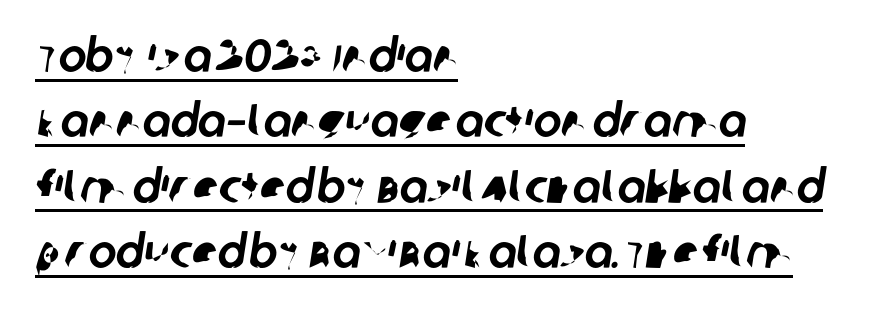
Horizontal bands of white between lines are of average thickness. Type style note: lacks serifs. Do the characters align in a grid? No, the font is proportional. Which margin do the lines hug? The left one — the right edge is uneven. The face used here is rendered with its standard letterfit. The rendered words wear a rule along their underside.
